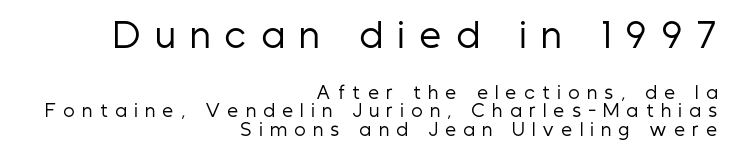
Q: Is the text bold? A: No.
Q: Is the text italic (slanted)? A: No, it is upright.
Q: Is the typeface a serif or a sans-serif typeface? A: Sans-serif.
Q: Is the text underlined? A: No.
Q: How is the paragraph aligned? A: Right-aligned.
Q: Is the spacing between letters normal or unusually wide? A: Unusually wide.
Q: Is the spacing between lines tight, normal or loose? A: Tight.
Q: Which block of text is set in a larger size, the first (top) or the second (bottom)? A: The first (top) one.
Q: Width (condensed, normal, or wide)? A: Condensed.
Q: Stroke contrast? A: Low.
Q: x-height? A: Medium.
Q: Monospaced? A: No.
